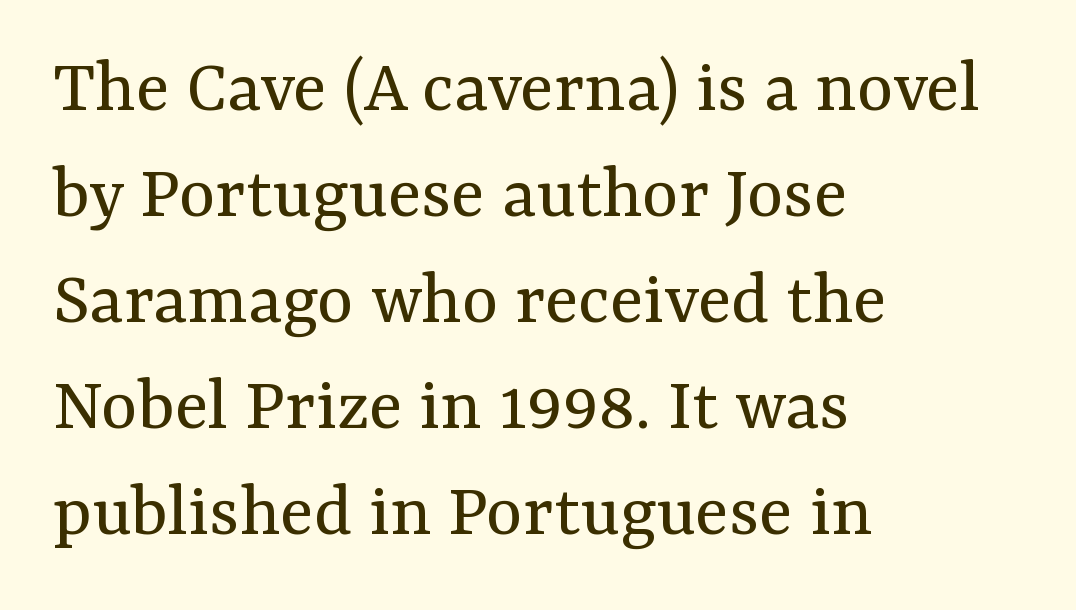
The image shows 78 px regular-weight serif type, upright; set left-aligned, normal line spacing (1.36x), normal letter spacing, not underlined; medium stroke contrast and a medium x-height.
